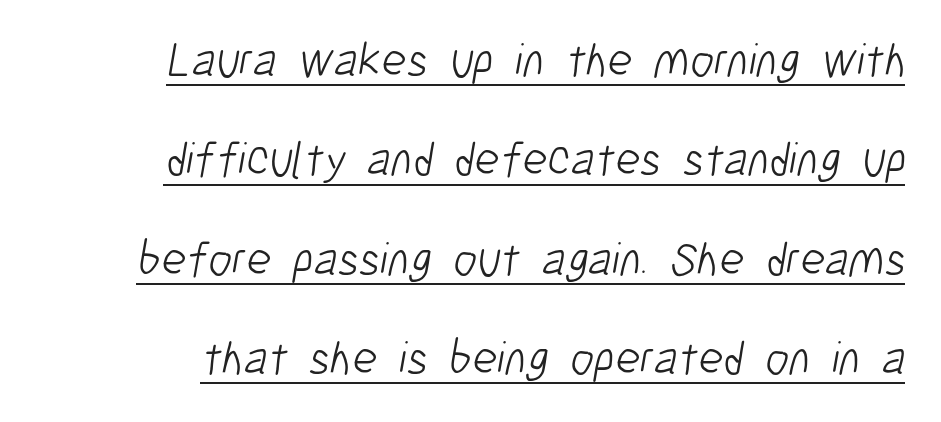
{"serif": "no", "bold": "no", "weight": "light", "width": "condensed", "stroke_contrast": "low", "x_height": "medium", "monospaced": "no", "underline": "yes", "line_spacing": "loose", "line_spacing_ratio": 2.07, "letter_spacing": "normal", "letter_spacing_em": 0.0, "glyph_px": 48}
